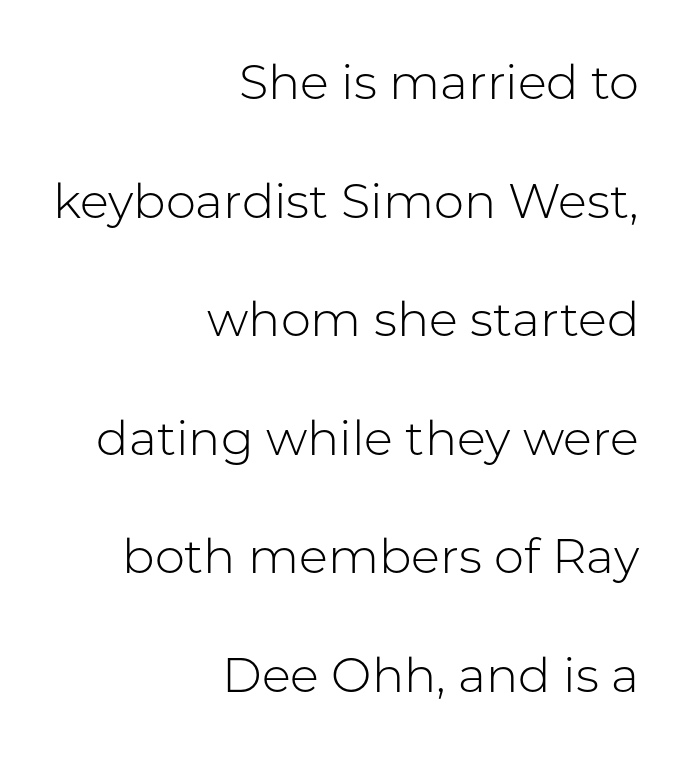
Q: Is the text bold? A: No.
Q: Is the text italic (slanted)? A: No, it is upright.
Q: Is the typeface a serif or a sans-serif typeface? A: Sans-serif.
Q: Is the text underlined? A: No.
Q: How is the paragraph aligned? A: Right-aligned.
Q: Is the spacing between letters normal or unusually wide? A: Normal.
Q: Is the spacing between lines tight, normal or loose? A: Loose.
Q: Width (condensed, normal, or wide)? A: Normal.
Q: Stroke contrast? A: Low.
Q: x-height? A: Medium.
Q: Monospaced? A: No.
